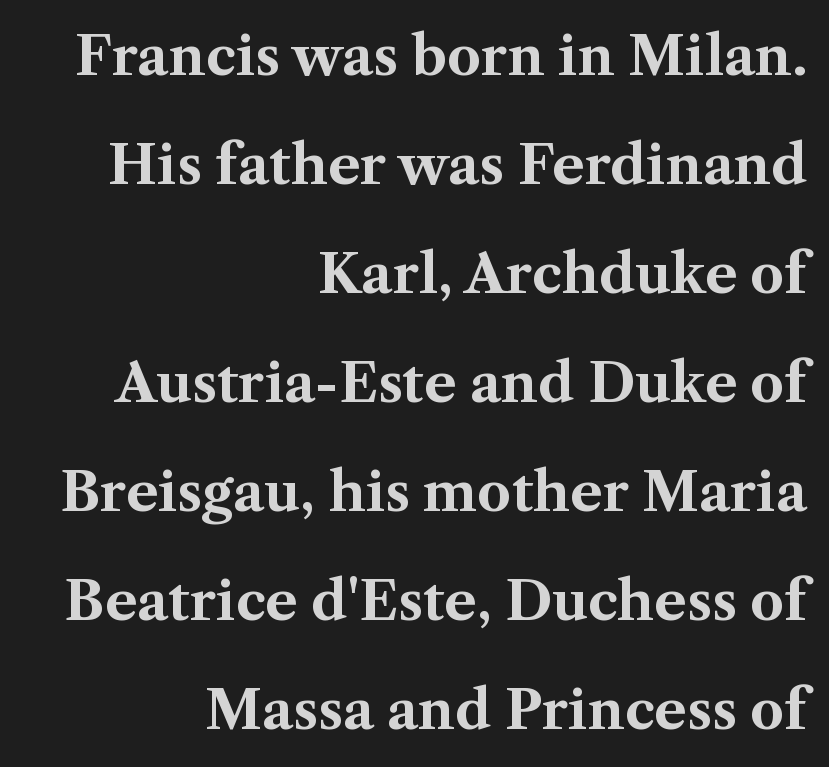
Vertically, the passage feels expansive, rows floating well apart. The typesetter chose a ragged-left arrangement here. The font is running at its bold setting. Ordinary non-slanted type is in use. Proportional: the letters do not fall into vertical columns.
